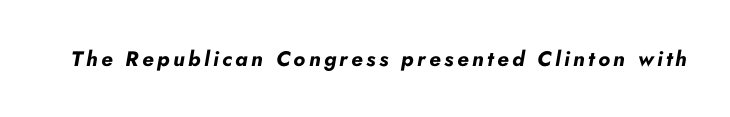
The image shows 21 px bold type, italic (leaning right); set not underlined.
